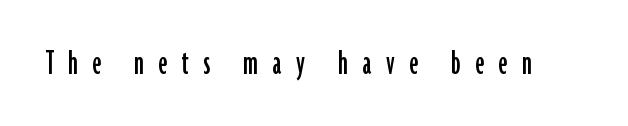
The image shows 38 px condensed sans-serif type, upright; set unusually wide letter spacing (+0.38 em), not underlined; low stroke contrast and a medium x-height.
